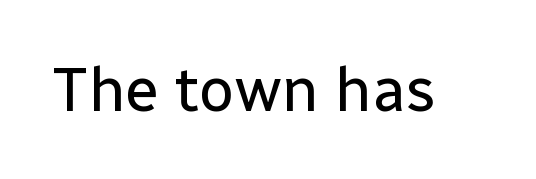
Q: Is the text bold? A: No.
Q: Is the text italic (slanted)? A: No, it is upright.
Q: Is the typeface a serif or a sans-serif typeface? A: Sans-serif.
Q: Is the text underlined? A: No.
Q: Is the spacing between letters normal or unusually wide? A: Normal.
Q: Width (condensed, normal, or wide)? A: Normal.
Q: Stroke contrast? A: Low.
Q: x-height? A: Medium.
Q: Monospaced? A: No.
